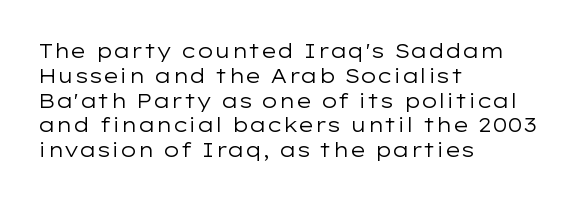
The image shows 20 px text type, upright; set left-aligned, line spacing 1.24x, normal letter spacing, not underlined.
